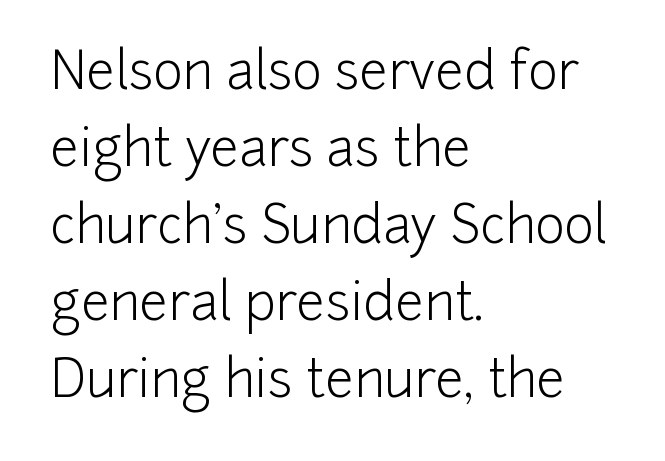
The image shows 51 px light sans-serif type, upright; set left-aligned, normal line spacing (1.51x), normal letter spacing, not underlined; low stroke contrast and a medium x-height.
